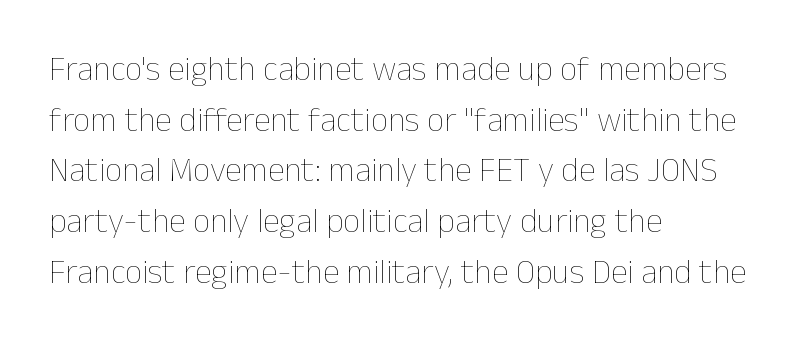
{"italic": "no", "bold": "no", "weight": "thin", "width": "normal", "stroke_contrast": "low", "x_height": "medium", "monospaced": "no", "underline": "no", "align": "left", "line_spacing": "normal", "line_spacing_ratio": 1.49, "letter_spacing": "normal", "letter_spacing_em": 0.0, "glyph_px": 34}
